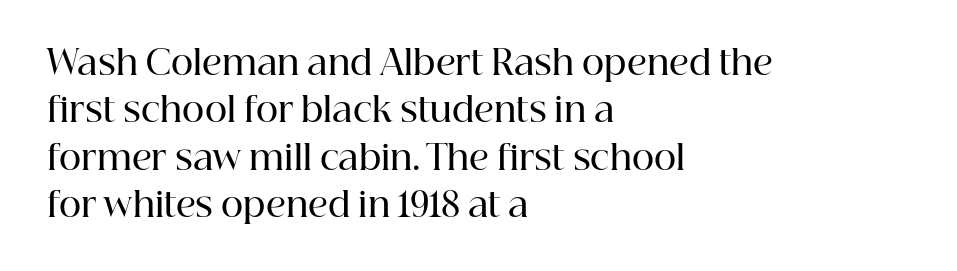
{"serif": "yes", "italic": "no", "bold": "semi", "weight": "semibold", "width": "normal", "stroke_contrast": "high", "x_height": "medium", "monospaced": "no", "underline": "no", "align": "left", "line_spacing": "normal", "line_spacing_ratio": 1.39, "letter_spacing": "normal", "letter_spacing_em": 0.0, "glyph_px": 34}
